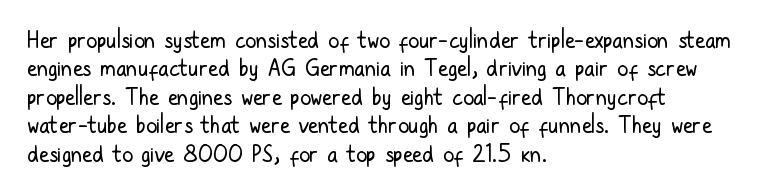
Rule under the text: the space is simply empty. Honestly, the letter spacing is just normal — you wouldn't notice it. The font's upright variant was chosen for this text. The strokes are not fattened; the text isn't bold. Layout note: lines flush left. The designer left line spacing at the default.
